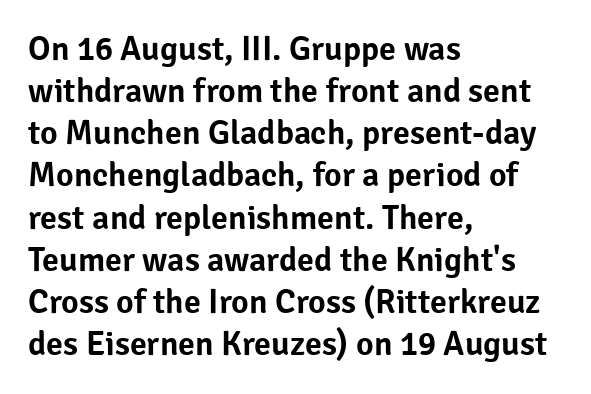
{"serif": "no", "italic": "no", "width": "normal", "stroke_contrast": "low", "x_height": "medium", "monospaced": "no", "underline": "no", "align": "left", "line_spacing_ratio": 1.24, "letter_spacing": "normal", "letter_spacing_em": 0.0, "glyph_px": 34}
